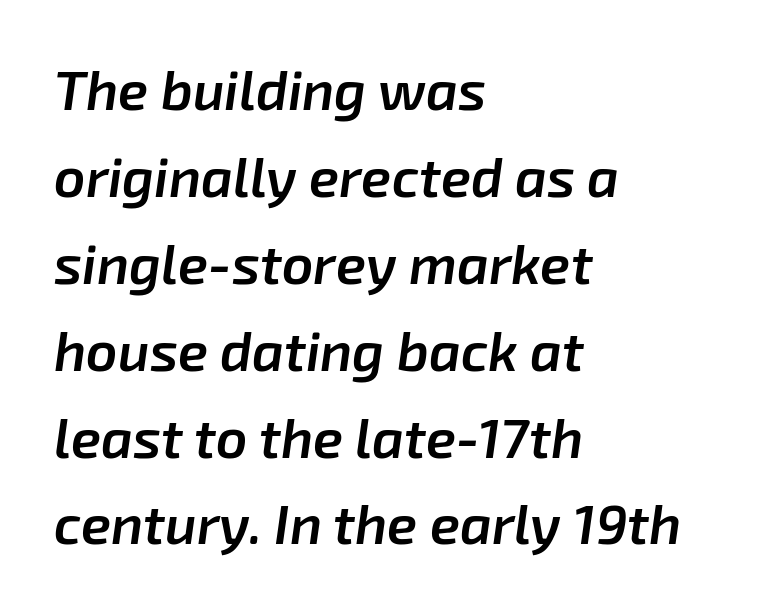
The lettering tilts uniformly, giving the passage an italic look. Students, note that the glyphs here touch the page at normal intervals. Think of a printed novel: that variable character pitch is what you see here. Letters rest on an invisible, unmarked baseline. Weight: semibold (demi). Does the copy run flush right? No — it runs flush left.
